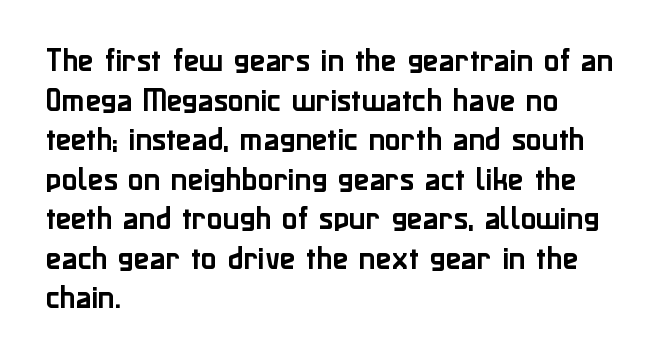
Interline gaps are of average width in this sample. The type sits square on the baseline with zero lean. Just letters on the line, the space beneath them empty. Students, note that the glyphs here touch the page at normal intervals. The rendering anchors every line to the left-hand side.
